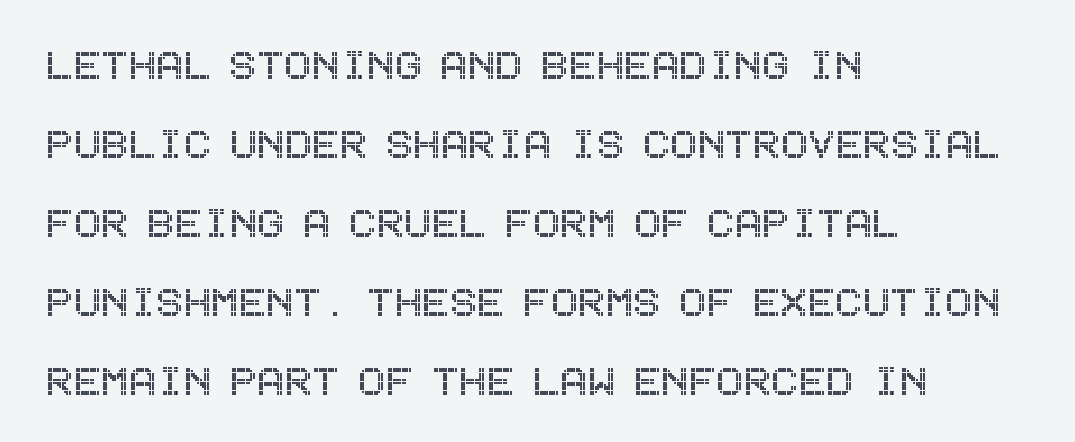
{"italic": "no", "width": "condensed", "x_height": "large", "underline": "no", "align": "left", "line_spacing": "normal", "line_spacing_ratio": 1.55, "letter_spacing": "normal", "letter_spacing_em": 0.0, "glyph_px": 51}
